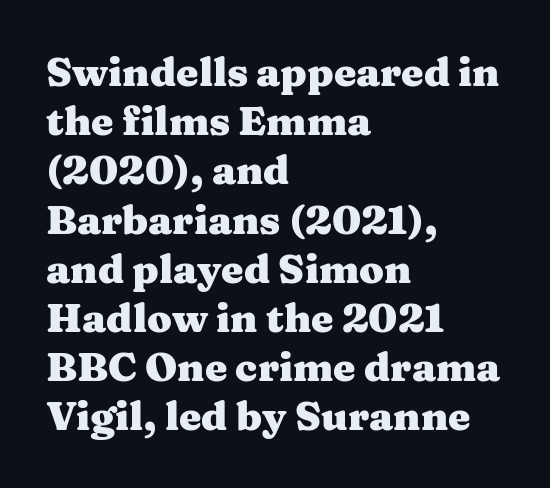
A dark, heavy texture on the line: the type is bold. Short and long lines alike share a common starting point at left. A typesetter would mark this as roman, not italic. I'd call this a serif setting — the letters wear small feet.
